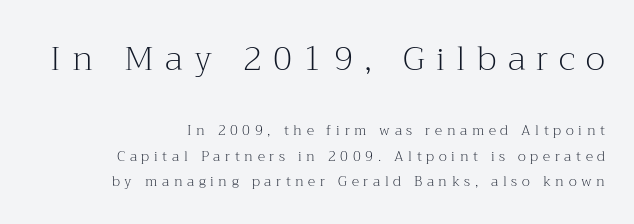
Q: Is the text bold? A: No.
Q: Is the text italic (slanted)? A: No, it is upright.
Q: Is the typeface a serif or a sans-serif typeface? A: Serif.
Q: Is the text underlined? A: No.
Q: How is the paragraph aligned? A: Right-aligned.
Q: Is the spacing between letters normal or unusually wide? A: Unusually wide.
Q: Which block of text is set in a larger size, the first (top) or the second (bottom)? A: The first (top) one.
Q: Width (condensed, normal, or wide)? A: Normal.
Q: Stroke contrast? A: Medium.
Q: x-height? A: Medium.
Q: Monospaced? A: No.
